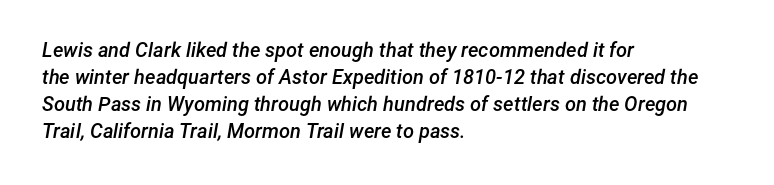
The lettering tilts uniformly, giving the passage an italic look. Nobody drew a line under any word here. Interline gaps are of average width in this sample. Line beginnings align vertically; line endings do not.
